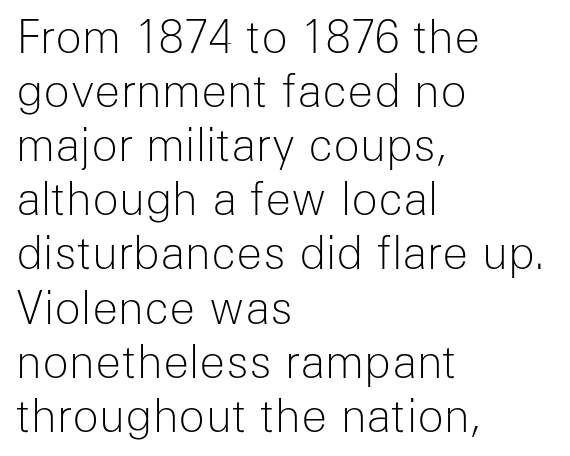
{"serif": "no", "italic": "no", "bold": "no", "weight": "light", "width": "normal", "stroke_contrast": "low", "x_height": "medium", "monospaced": "no", "underline": "no", "align": "left", "line_spacing_ratio": 1.23, "letter_spacing": "normal", "letter_spacing_em": 0.0, "glyph_px": 44}
